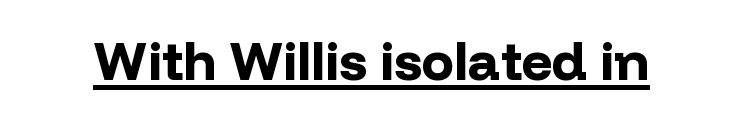
Q: Is the text bold? A: Yes.
Q: Is the text italic (slanted)? A: No, it is upright.
Q: Is the typeface a serif or a sans-serif typeface? A: Sans-serif.
Q: Is the text underlined? A: Yes.
Q: Is the spacing between letters normal or unusually wide? A: Normal.
Q: Width (condensed, normal, or wide)? A: Normal.
Q: Stroke contrast? A: Low.
Q: x-height? A: Medium.
Q: Monospaced? A: No.
